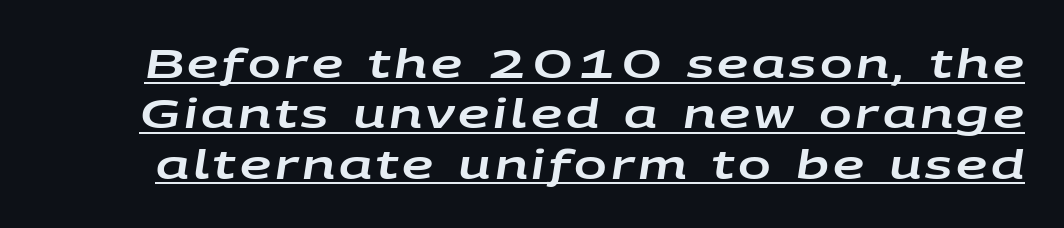
Q: Is the text italic (slanted)? A: Yes, it leans right by about 9 degrees.
Q: Is the text underlined? A: Yes.
Q: Is the spacing between lines tight, normal or loose? A: Normal.
Q: Width (condensed, normal, or wide)? A: Wide.
Q: Stroke contrast? A: Low.
Q: x-height? A: Large.
Q: Monospaced? A: No.
